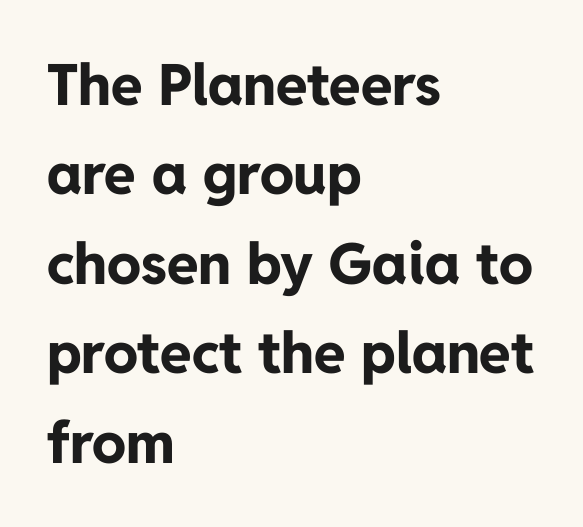
{"serif": "no", "italic": "no", "bold": "yes", "weight": "bold", "width": "normal", "stroke_contrast": "low", "x_height": "medium", "monospaced": "no", "underline": "no", "align": "left", "line_spacing": "normal", "line_spacing_ratio": 1.57, "letter_spacing": "normal", "letter_spacing_em": 0.0, "glyph_px": 57}
